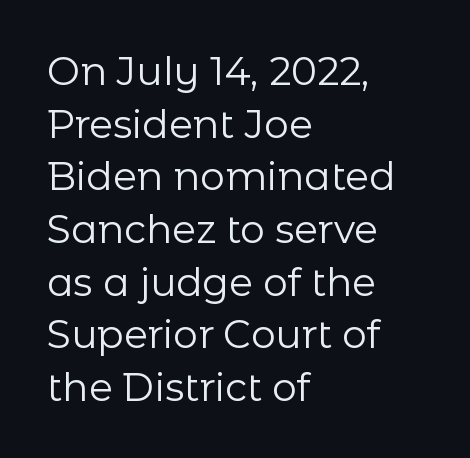
Q: Is the text bold? A: No.
Q: Is the text italic (slanted)? A: No, it is upright.
Q: Is the typeface a serif or a sans-serif typeface? A: Sans-serif.
Q: Is the text underlined? A: No.
Q: How is the paragraph aligned? A: Left-aligned.
Q: Is the spacing between letters normal or unusually wide? A: Normal.
Q: Is the spacing between lines tight, normal or loose? A: Normal.
Q: Width (condensed, normal, or wide)? A: Normal.
Q: Stroke contrast? A: Low.
Q: x-height? A: Medium.
Q: Monospaced? A: No.
